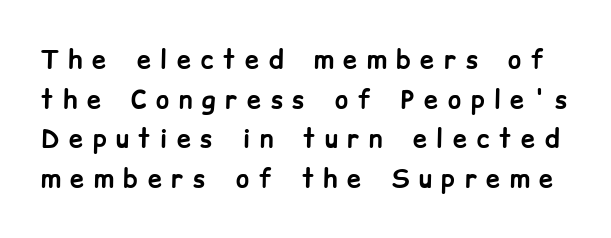
Regarding leading, the lines here are spaced in the standard way. A dark, heavy texture on the line: the type is bold. The foot of each line stays bare and open. The letters stand straight up with perfectly vertical stems.
